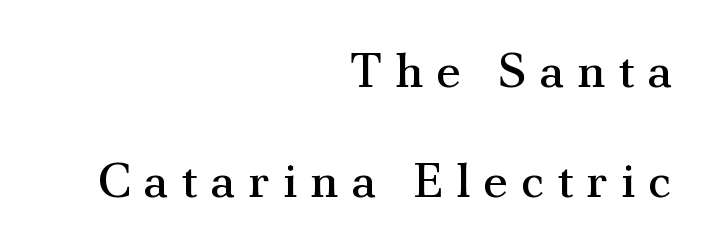
{"serif": "yes", "italic": "no", "bold": "no", "weight": "regular", "width": "normal", "stroke_contrast": "medium", "x_height": "small", "monospaced": "no", "underline": "no", "align": "right", "line_spacing": "loose", "line_spacing_ratio": 2.25, "letter_spacing": "wide", "letter_spacing_em": 0.26, "glyph_px": 49}
